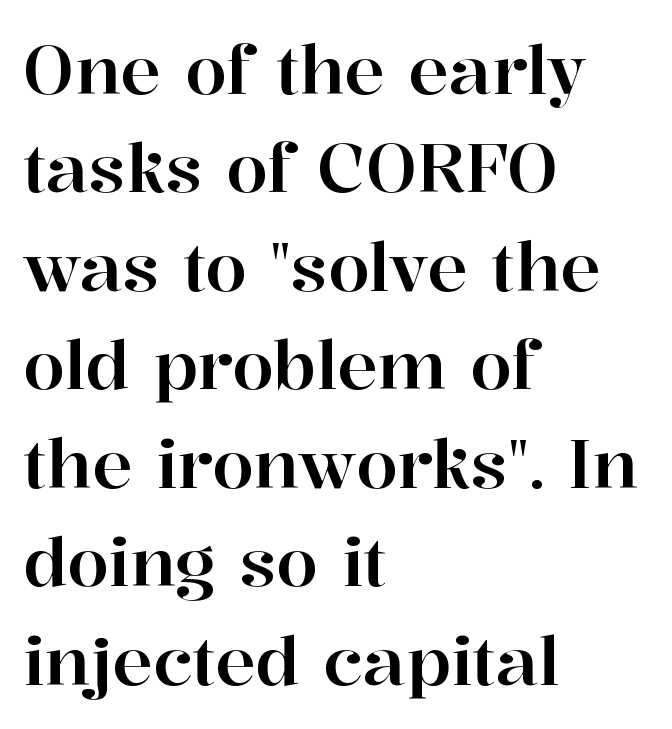
Is there any slant? The stems are plumb. The string is rendered with underlining switched off. Alignment: flush left. One glance says typical: line gaps are just what's usual. Is this a fixed-width face? No — the glyphs have proportional, varying widths.
